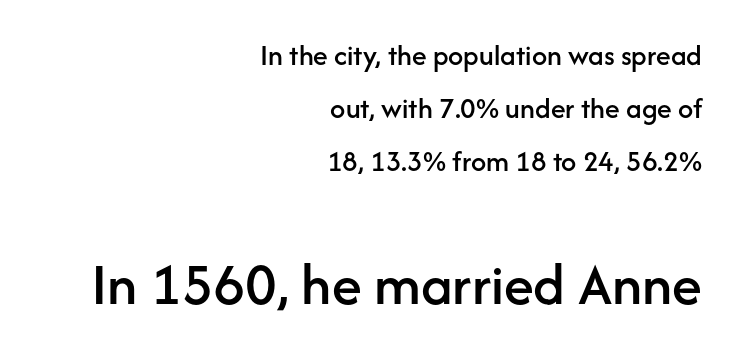
The image shows 61 px sans-serif type, upright; set right-aligned, line spacing 1.77x, normal letter spacing, not underlined; the second (bottom) block is 2.03x larger; low stroke contrast and a medium x-height.
